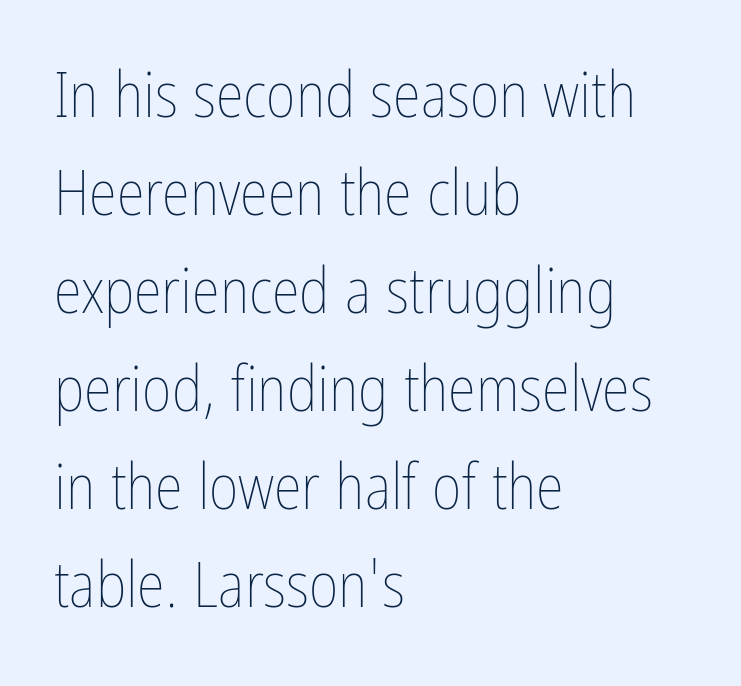
The image shows 64 px thin, condensed type, upright; set left-aligned, normal line spacing (1.53x), normal letter spacing, not underlined; low stroke contrast and a medium x-height.
